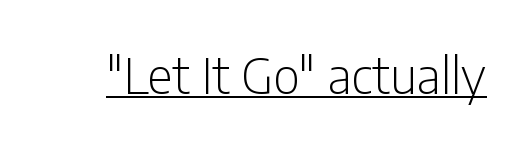
The image shows 49 px light, condensed sans-serif type, upright; set normal letter spacing, underlined; low stroke contrast and a medium x-height.
